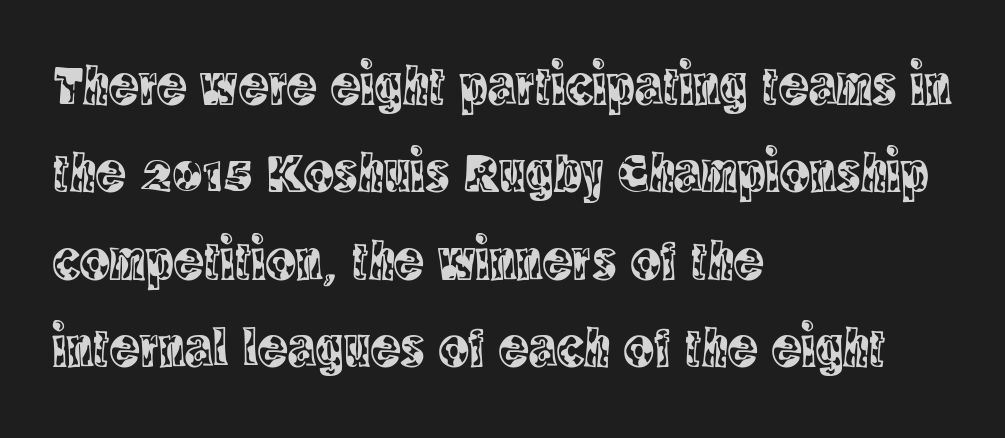
Q: Is the text italic (slanted)? A: No, it is upright.
Q: Is the typeface a serif or a sans-serif typeface? A: Serif.
Q: Is the text underlined? A: No.
Q: How is the paragraph aligned? A: Left-aligned.
Q: Is the spacing between letters normal or unusually wide? A: Normal.
Q: Is the spacing between lines tight, normal or loose? A: Normal.
Q: Width (condensed, normal, or wide)? A: Condensed.
Q: x-height? A: Large.
Q: Monospaced? A: No.
